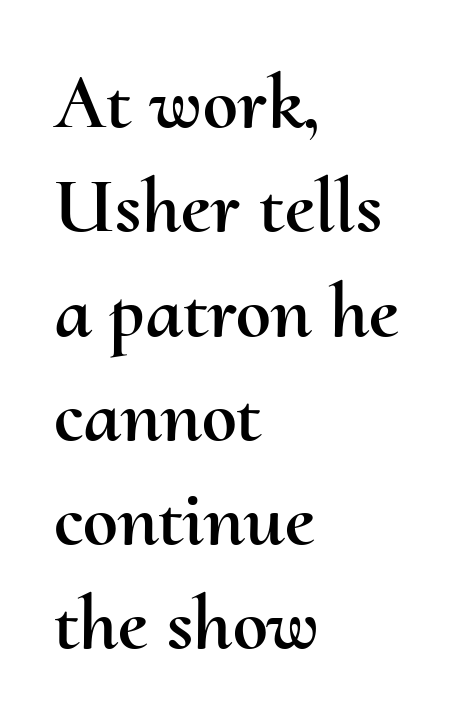
The image shows 79 px text type, upright; set left-aligned, normal line spacing (1.32x), normal letter spacing, not underlined; medium stroke contrast and a small x-height.
